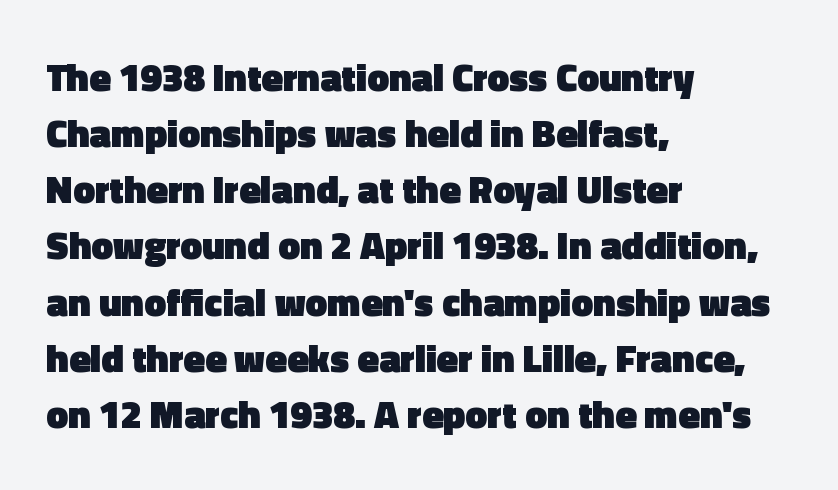
Q: Is the text bold? A: Yes.
Q: Is the text italic (slanted)? A: No, it is upright.
Q: Is the typeface a serif or a sans-serif typeface? A: Sans-serif.
Q: Is the text underlined? A: No.
Q: How is the paragraph aligned? A: Left-aligned.
Q: Is the spacing between letters normal or unusually wide? A: Normal.
Q: Is the spacing between lines tight, normal or loose? A: Normal.
Q: Width (condensed, normal, or wide)? A: Normal.
Q: x-height? A: Medium.
Q: Monospaced? A: No.
